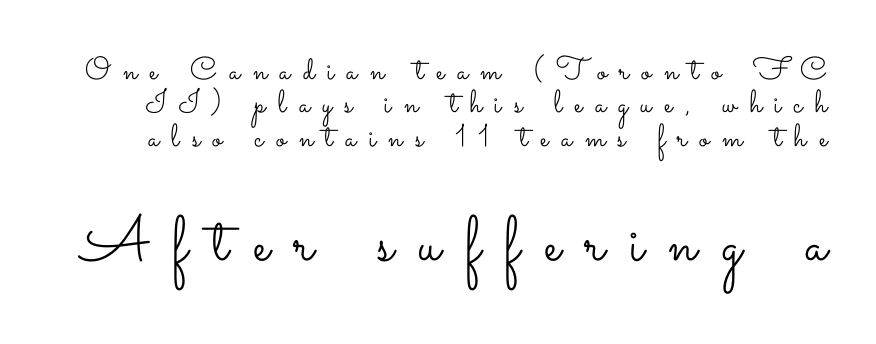
The image shows 64 px light, wide type; set tight line spacing (1.04x), unusually wide letter spacing (+0.39 em), not underlined; the second (bottom) block is 2.0x larger; low stroke contrast and a small x-height.
